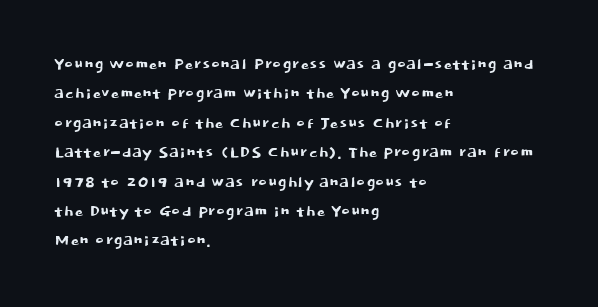
{"italic": "no", "underline": "no", "align": "left", "line_spacing": "normal", "line_spacing_ratio": 1.4, "letter_spacing": "normal", "letter_spacing_em": 0.0, "glyph_px": 21}
